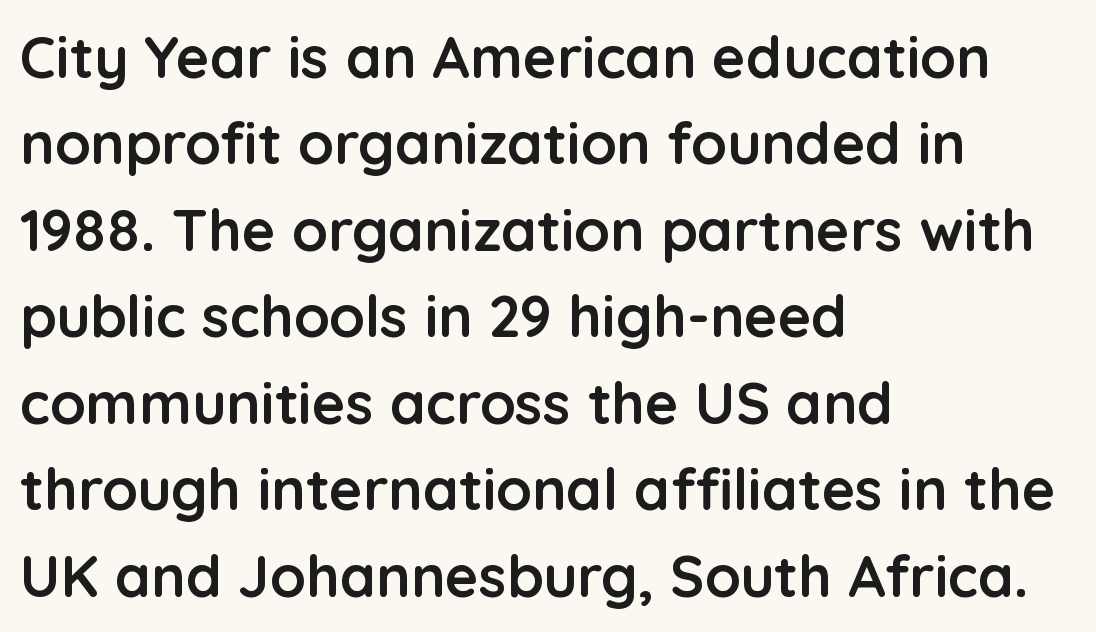
The image shows 58 px semibold sans-serif type, upright; set left-aligned, normal line spacing (1.49x), normal letter spacing, not underlined; low stroke contrast and a medium x-height.
